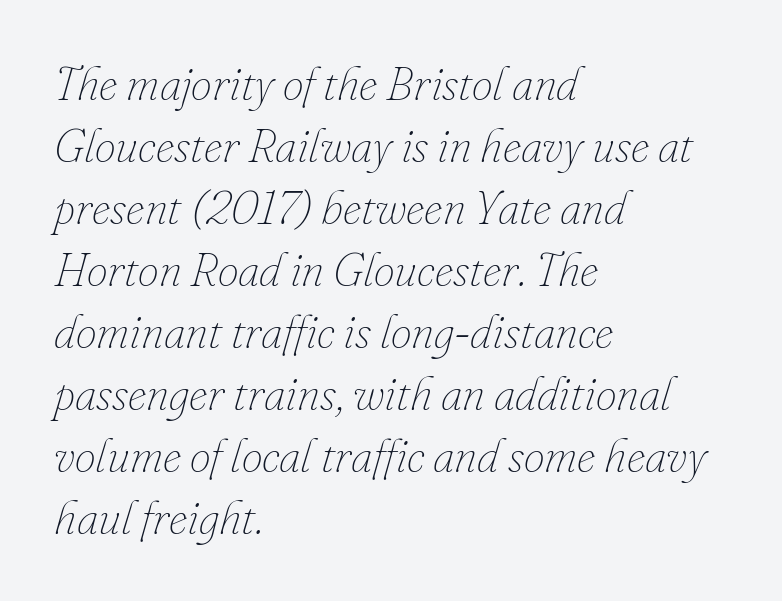
Counters stay open thanks to moderate or lighter strokes. The axis of the letterforms is tilted away from vertical. The line-height multiplier appears to be the usual default. The compositor pushed each line to the left boundary.
